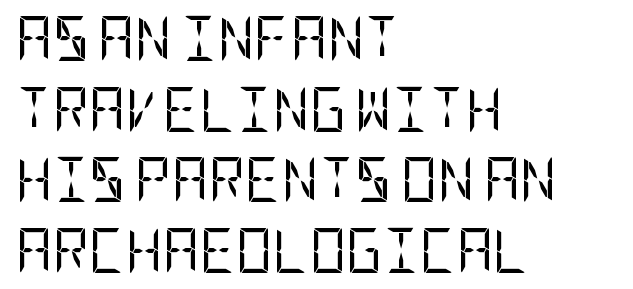
{"serif": "no", "italic": "no", "bold": "no", "weight": "regular", "width": "condensed", "stroke_contrast": "low", "x_height": "large", "underline": "no", "align": "left", "line_spacing": "normal", "line_spacing_ratio": 1.57, "letter_spacing": "normal", "letter_spacing_em": 0.0, "glyph_px": 45}
